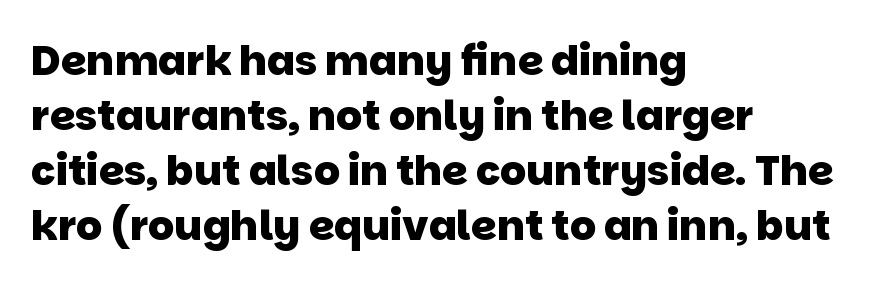
Does the type have serifs? No, each stem ends abruptly. The letters advance in unequal steps, a hallmark of proportional type. One-word summary of the alignment: left. Standard letterfit; no display-style spreading of the glyphs. Does the weight exceed regular? Yes, all the way to bold. Lines of text with bare space underneath.
